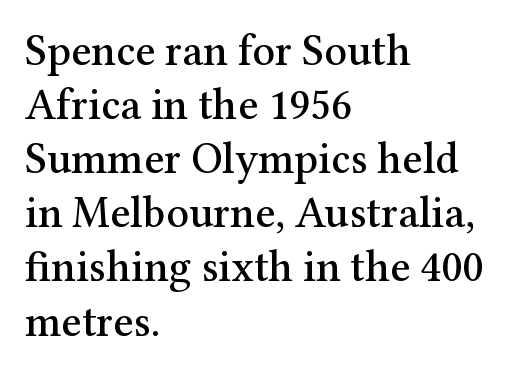
The image shows 44 px serif type, upright; set left-aligned, line spacing 1.23x, normal letter spacing, not underlined; medium stroke contrast and a medium x-height.
